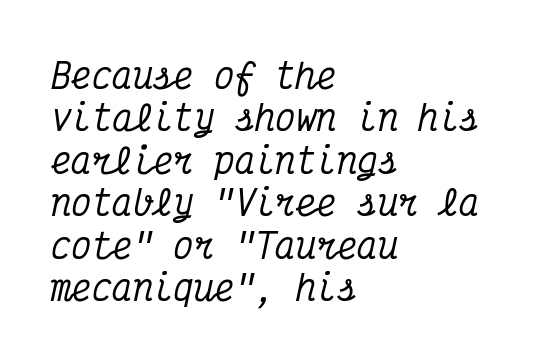
{"serif": "yes", "italic": "yes", "lean": "right", "slant_degrees": 12, "width": "condensed", "stroke_contrast": "medium", "x_height": "medium", "monospaced": "yes", "underline": "no", "align": "left", "line_spacing": "normal", "line_spacing_ratio": 1.25, "letter_spacing": "normal", "letter_spacing_em": 0.0, "glyph_px": 34}
